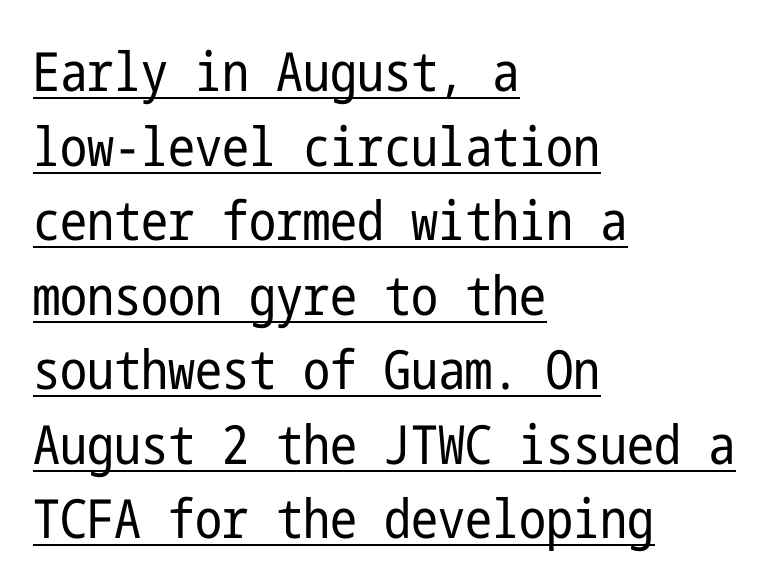
Like a heading marked for emphasis, these lines bear an underscore. Words appear dense and cohesive because spacing is normal. Leading: standard. The letters carry no serifs — their stems end cleanly without finishing strokes. A roman cut, with each character standing at attention. Line beginnings align vertically; line endings do not.
